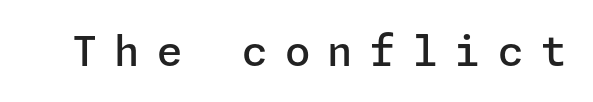
Q: Is the text bold? A: Semi-bold.
Q: Is the text italic (slanted)? A: No, it is upright.
Q: Is the typeface a serif or a sans-serif typeface? A: Sans-serif.
Q: Is the text underlined? A: No.
Q: Is the spacing between letters normal or unusually wide? A: Unusually wide.
Q: Width (condensed, normal, or wide)? A: Normal.
Q: Stroke contrast? A: Low.
Q: x-height? A: Medium.
